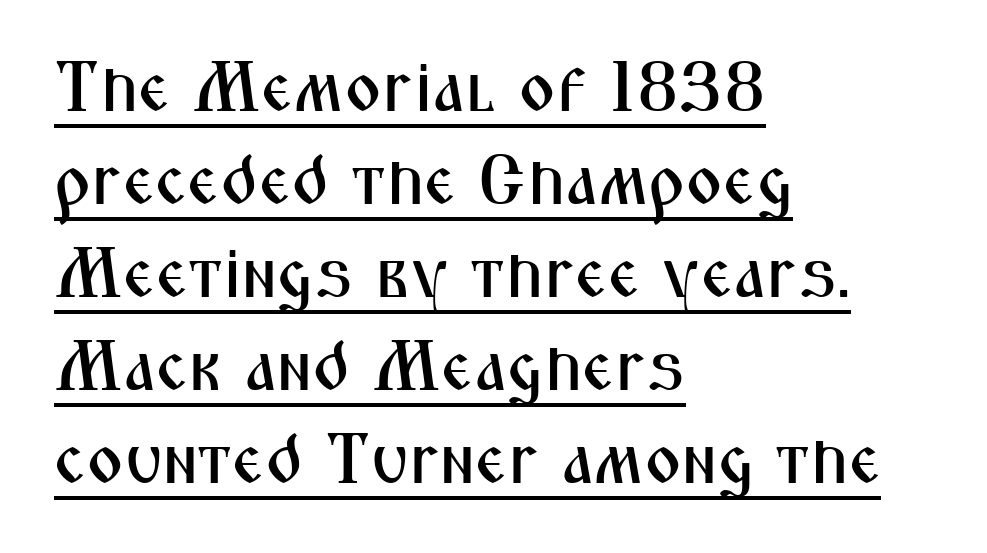
{"serif": "no", "italic": "no", "width": "condensed", "stroke_contrast": "medium", "x_height": "medium", "monospaced": "no", "underline": "yes", "align": "left", "line_spacing": "normal", "line_spacing_ratio": 1.31, "letter_spacing": "normal", "letter_spacing_em": 0.0, "glyph_px": 71}
